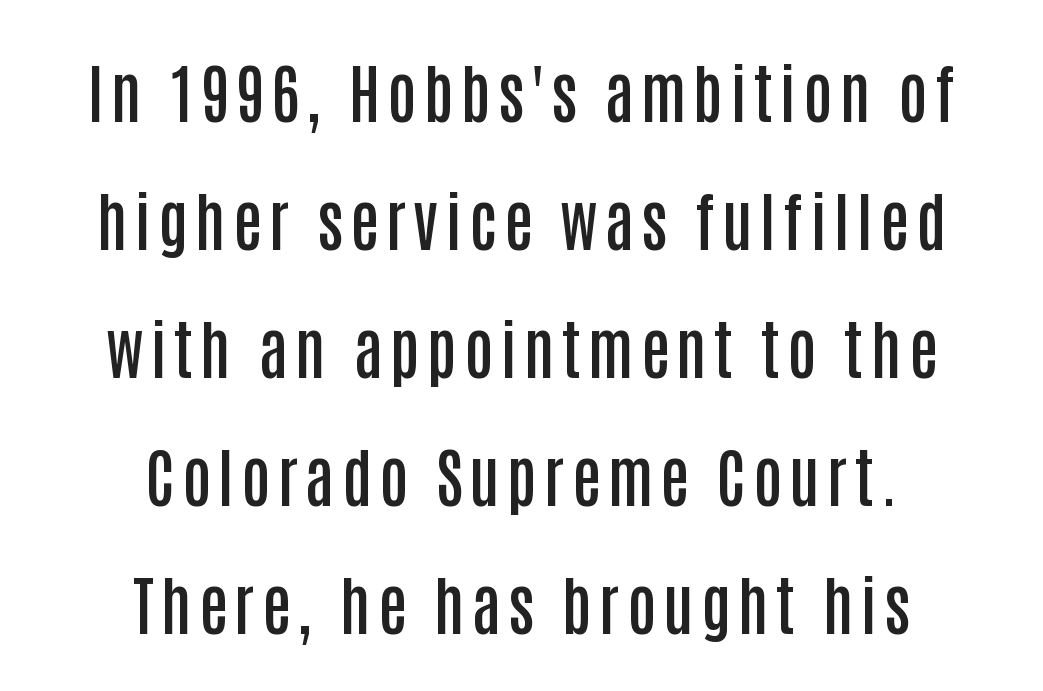
Q: Is the text bold? A: Semi-bold.
Q: Is the text italic (slanted)? A: No, it is upright.
Q: Is the typeface a serif or a sans-serif typeface? A: Sans-serif.
Q: Is the text underlined? A: No.
Q: How is the paragraph aligned? A: Centered.
Q: Is the spacing between lines tight, normal or loose? A: Loose.
Q: Width (condensed, normal, or wide)? A: Condensed.
Q: Stroke contrast? A: Low.
Q: x-height? A: Large.
Q: Monospaced? A: No.
